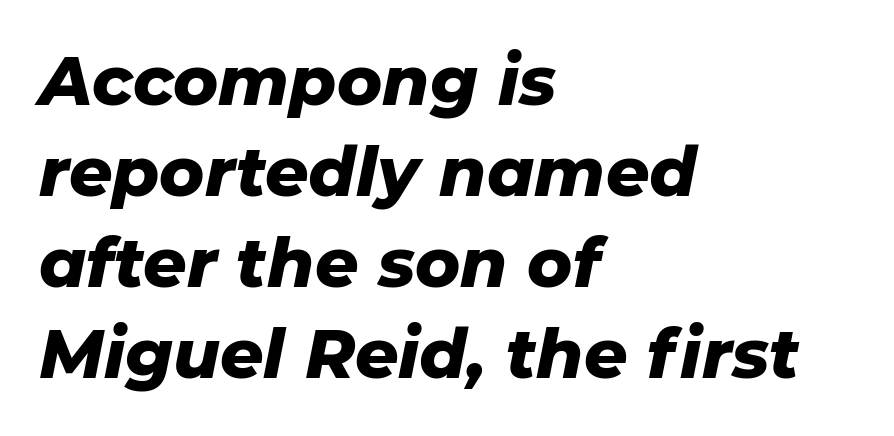
The image shows 68 px heavy type, italic (leaning right); set left-aligned, normal line spacing (1.34x), normal letter spacing, not underlined; low stroke contrast and a medium x-height.
